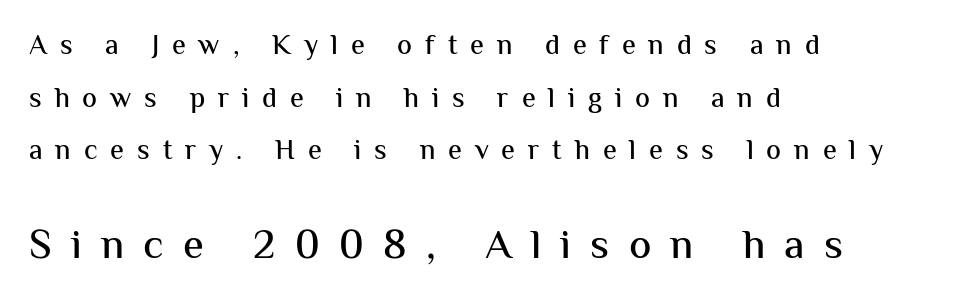
{"serif": "no", "italic": "no", "width": "normal", "stroke_contrast": "medium", "x_height": "medium", "monospaced": "no", "underline": "no", "align": "left", "line_spacing_ratio": 1.88, "letter_spacing": "wide", "letter_spacing_em": 0.46, "larger_block": "second", "size_ratio": 1.5, "glyph_px": 42}
